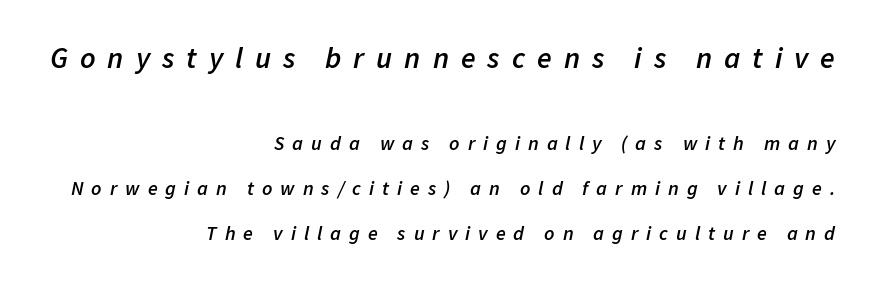
{"italic": "yes", "lean": "right", "slant_degrees": 11, "bold": "semi", "weight": "semibold", "width": "normal", "stroke_contrast": "low", "x_height": "medium", "monospaced": "no", "underline": "no", "align": "right", "line_spacing": "loose", "line_spacing_ratio": 2.26, "letter_spacing": "wide", "letter_spacing_em": 0.4, "larger_block": "first", "size_ratio": 1.5, "glyph_px": 30}
